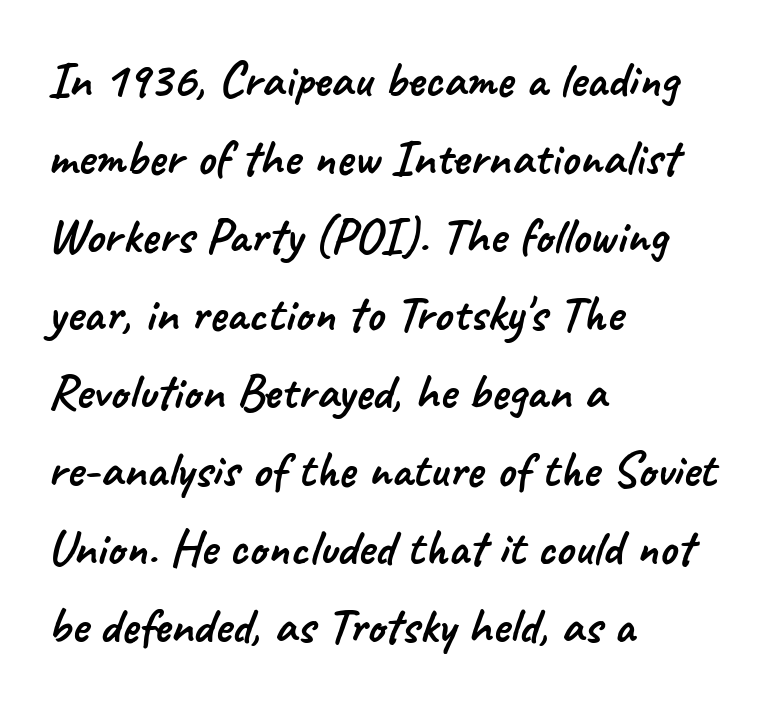
Q: Is the typeface a serif or a sans-serif typeface? A: Sans-serif.
Q: Is the text underlined? A: No.
Q: How is the paragraph aligned? A: Left-aligned.
Q: Is the spacing between letters normal or unusually wide? A: Normal.
Q: Is the spacing between lines tight, normal or loose? A: Normal.
Q: Width (condensed, normal, or wide)? A: Normal.
Q: Stroke contrast? A: Low.
Q: x-height? A: Small.
Q: Monospaced? A: No.
